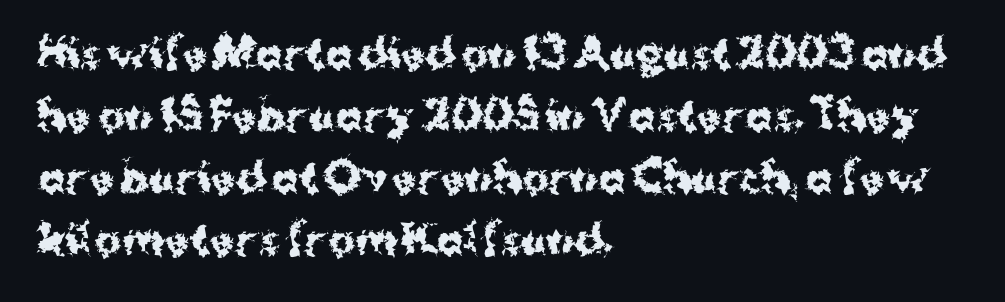
Q: Is the text bold? A: Yes.
Q: Is the text italic (slanted)? A: No, it is upright.
Q: Is the typeface a serif or a sans-serif typeface? A: Sans-serif.
Q: Is the text underlined? A: No.
Q: How is the paragraph aligned? A: Left-aligned.
Q: Is the spacing between letters normal or unusually wide? A: Normal.
Q: Is the spacing between lines tight, normal or loose? A: Normal.
Q: Width (condensed, normal, or wide)? A: Normal.
Q: Stroke contrast? A: Medium.
Q: x-height? A: Medium.
Q: Monospaced? A: No.
